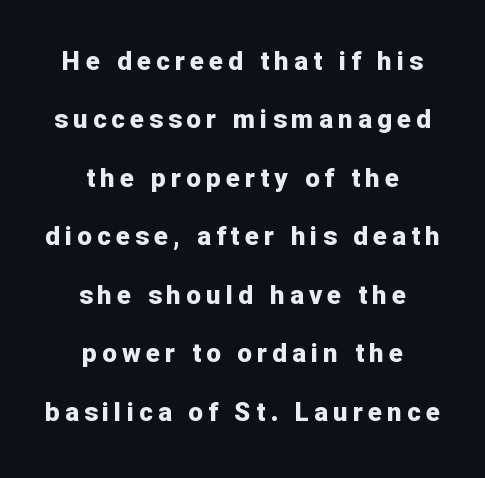
{"italic": "no", "bold": "yes", "underline": "no", "align": "center", "line_spacing": "loose", "line_spacing_ratio": 2.25, "letter_spacing": "wide", "letter_spacing_em": 0.2, "glyph_px": 26}
